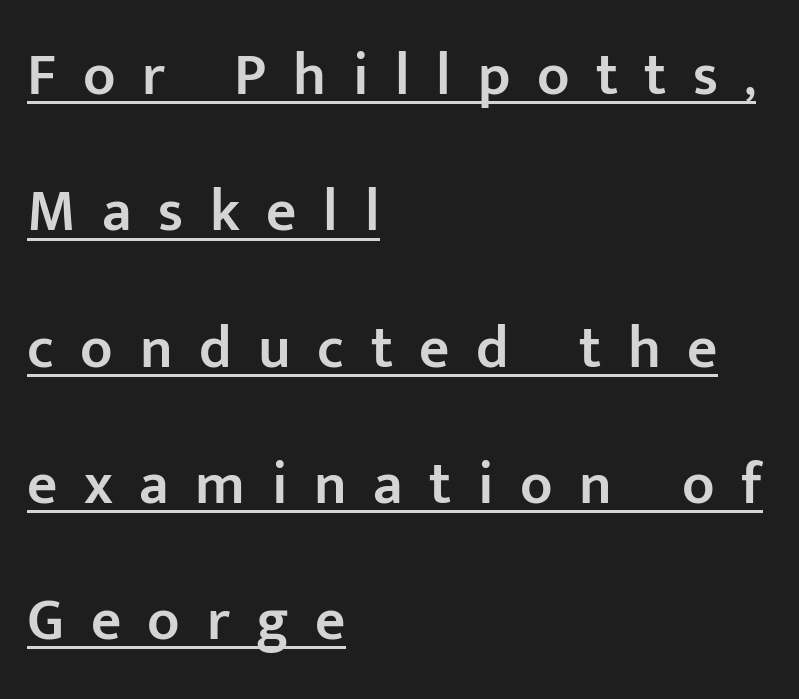
Q: Is the text bold? A: Semi-bold.
Q: Is the text italic (slanted)? A: No, it is upright.
Q: Is the typeface a serif or a sans-serif typeface? A: Sans-serif.
Q: Is the text underlined? A: Yes.
Q: How is the paragraph aligned? A: Left-aligned.
Q: Is the spacing between letters normal or unusually wide? A: Unusually wide.
Q: Is the spacing between lines tight, normal or loose? A: Loose.
Q: Width (condensed, normal, or wide)? A: Normal.
Q: Stroke contrast? A: Low.
Q: x-height? A: Medium.
Q: Monospaced? A: No.
